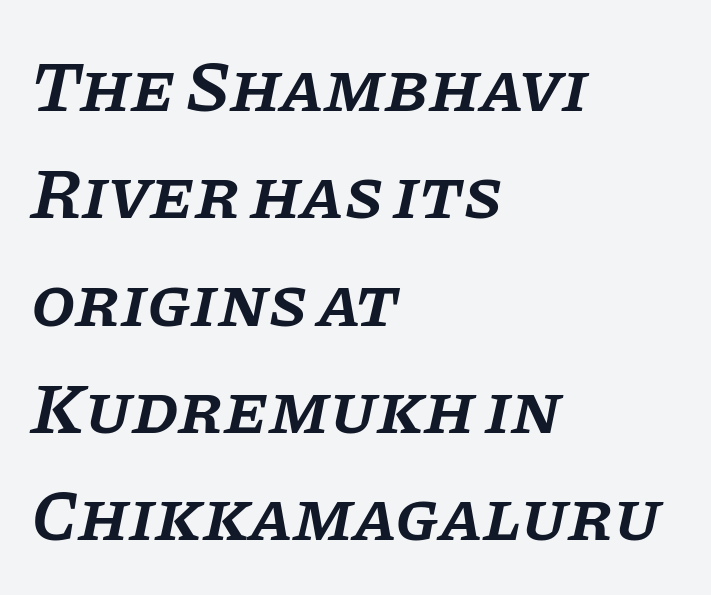
The image shows 72 px semibold serif type, italic (leaning right); set left-aligned, normal line spacing (1.49x), normal letter spacing, not underlined; low stroke contrast and a large x-height.
